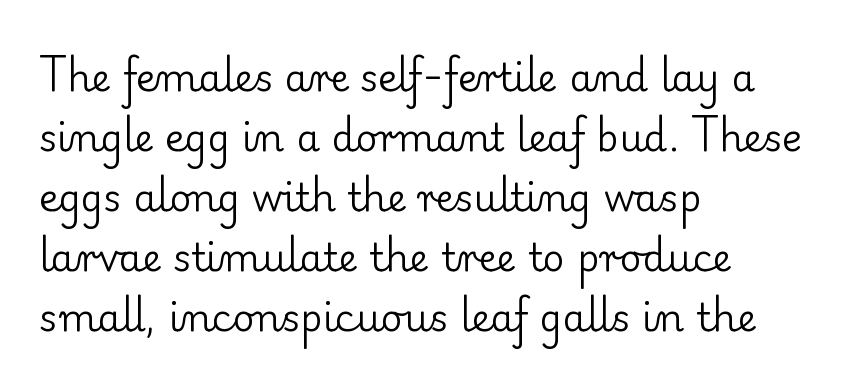
{"serif": "yes", "italic": "no", "bold": "no", "weight": "regular", "width": "normal", "stroke_contrast": "low", "x_height": "small", "monospaced": "no", "underline": "no", "align": "left", "line_spacing": "normal", "line_spacing_ratio": 1.58, "letter_spacing": "normal", "letter_spacing_em": 0.0, "glyph_px": 38}
